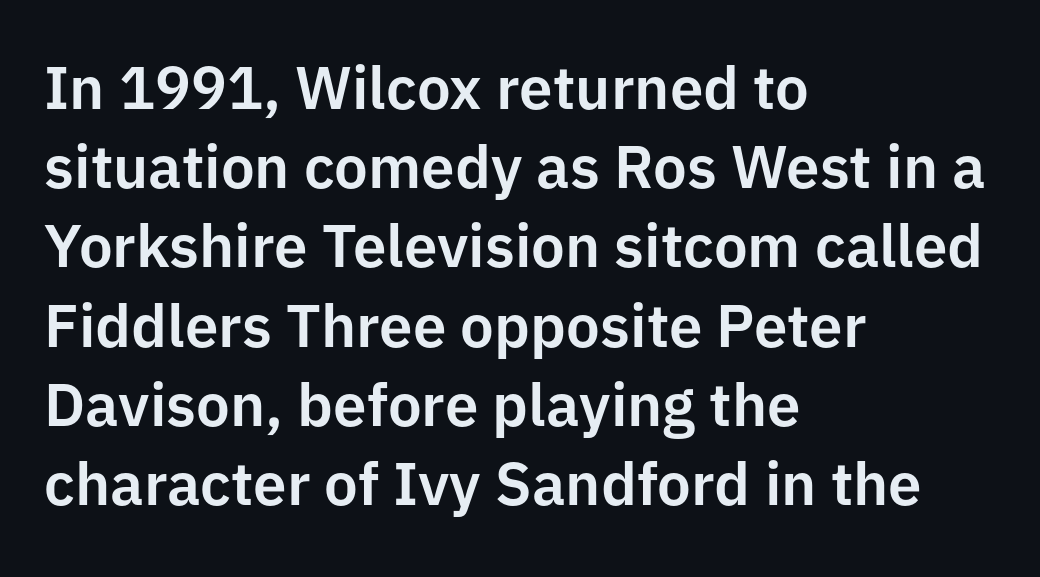
{"serif": "no", "italic": "no", "width": "normal", "stroke_contrast": "low", "x_height": "medium", "monospaced": "no", "underline": "no", "align": "left", "line_spacing": "normal", "line_spacing_ratio": 1.32, "letter_spacing": "normal", "letter_spacing_em": 0.0, "glyph_px": 60}
